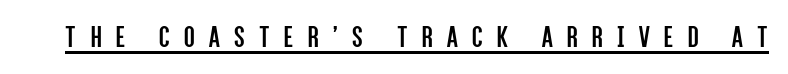
Display-style spreading of the glyphs; the letterfit is very open. The font sits on the lighter half of the weight spectrum, regular included. In terms of posture, this sample is upright. A typesetter would call this proportional, since set widths differ per character. Descenders here cross a horizontal rule under the line.
